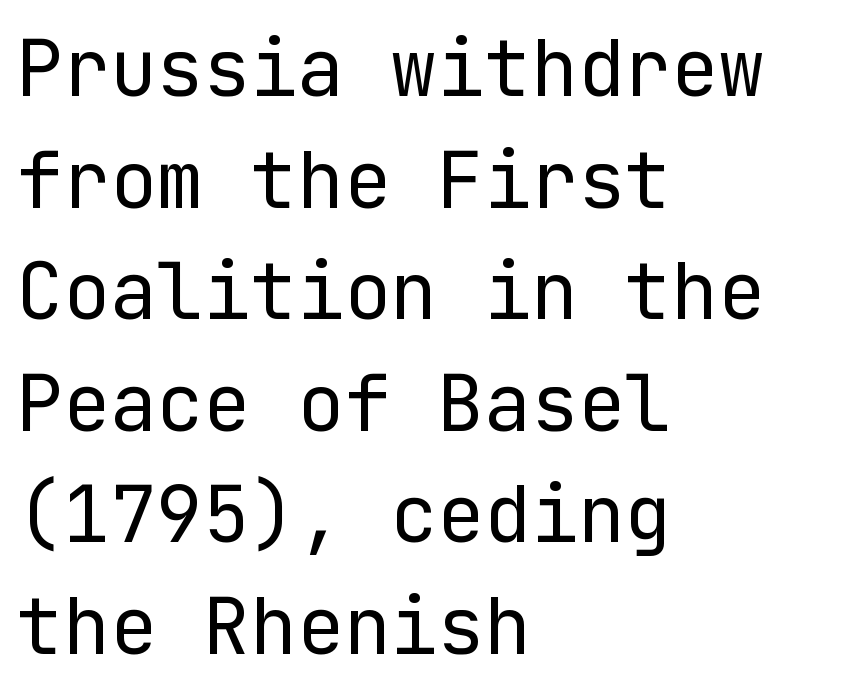
The image shows 78 px regular-weight sans-serif type, upright; set left-aligned, normal line spacing (1.43x), normal letter spacing, not underlined; low stroke contrast and a medium x-height.
